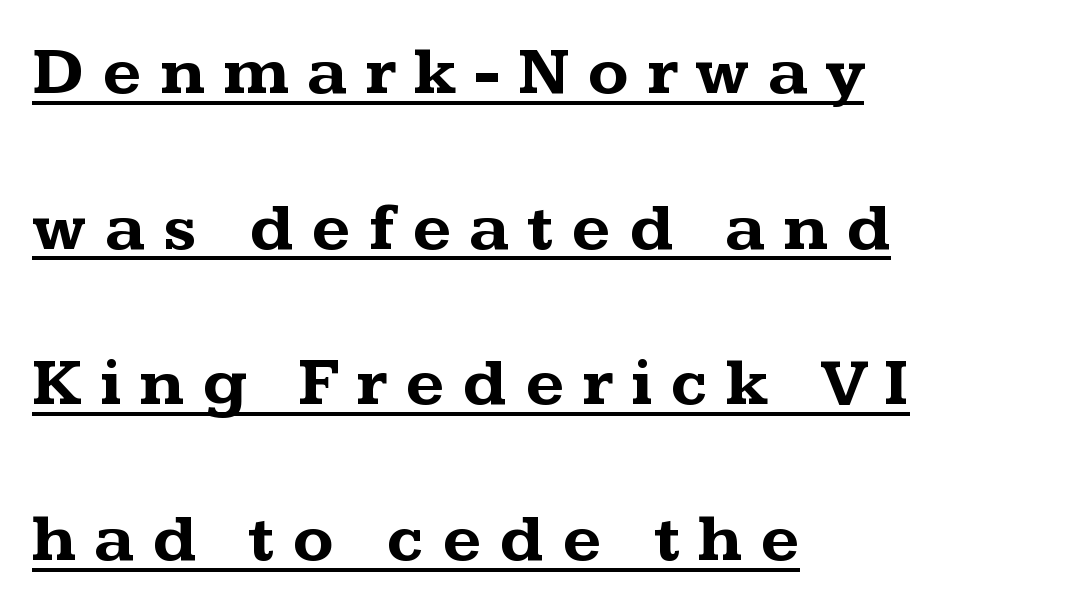
Q: Is the text bold? A: Yes.
Q: Is the text italic (slanted)? A: No, it is upright.
Q: Is the typeface a serif or a sans-serif typeface? A: Serif.
Q: Is the text underlined? A: Yes.
Q: How is the paragraph aligned? A: Left-aligned.
Q: Is the spacing between letters normal or unusually wide? A: Unusually wide.
Q: Is the spacing between lines tight, normal or loose? A: Loose.
Q: Width (condensed, normal, or wide)? A: Wide.
Q: Stroke contrast? A: Medium.
Q: x-height? A: Medium.
Q: Monospaced? A: No.
